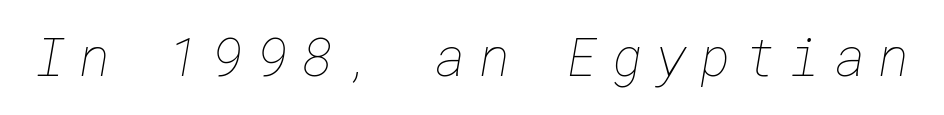
{"bold": "no", "weight": "thin", "width": "normal", "stroke_contrast": "low", "x_height": "medium", "underline": "no", "letter_spacing": "wide", "letter_spacing_em": 0.25, "glyph_px": 53}
